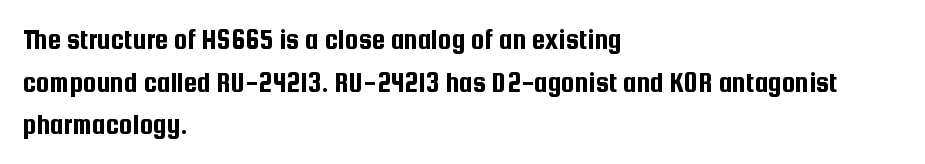
Regarding serifs, this sample does without them. Layout note: lines flush left. Descenders hang freely into open space. The face used here is proportionally spaced, like ordinary book or web type. Does the leading feel generous? No, just average.
